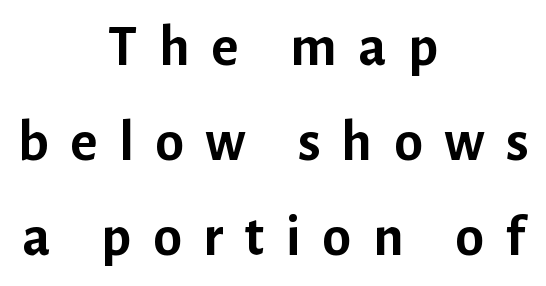
Casual observation: everything's sitting right in the middle. Is there much room between lines? A standard amount, neither cramped nor airy. The typography opts for an upright posture over an oblique one. Looks like regular typesetting: each glyph gets only the width it needs.
